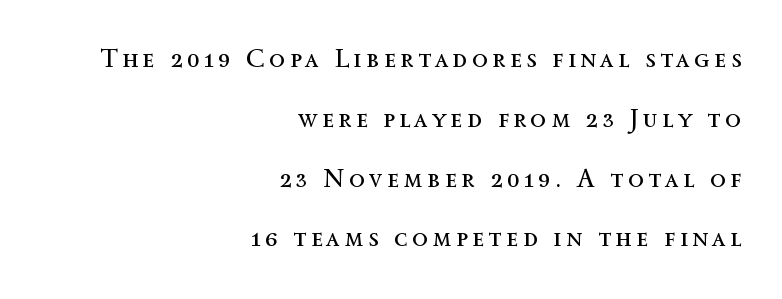
The image shows 26 px text type, upright; set right-aligned, loose line spacing (2.3x), not underlined.
